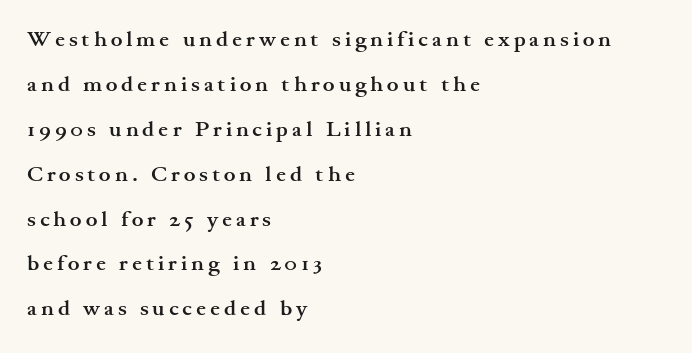
If you measured baseline to baseline, you'd find a long distance. Descender tails drop into unmarked territory. The rag falls on the right side of this text block. Thick stems and heavy bowls — unmistakably bold.
